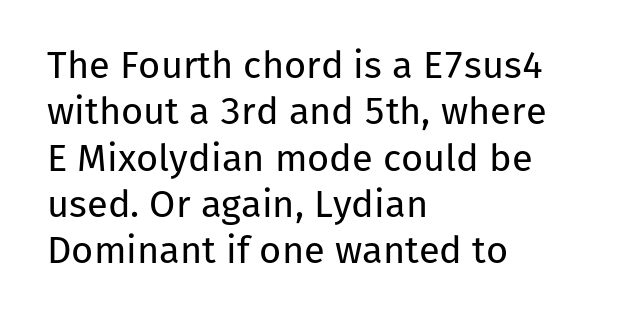
{"serif": "no", "italic": "no", "bold": "no", "weight": "regular", "width": "normal", "stroke_contrast": "low", "x_height": "medium", "monospaced": "no", "underline": "no", "align": "left", "line_spacing_ratio": 1.22, "letter_spacing": "normal", "letter_spacing_em": 0.0, "glyph_px": 38}
